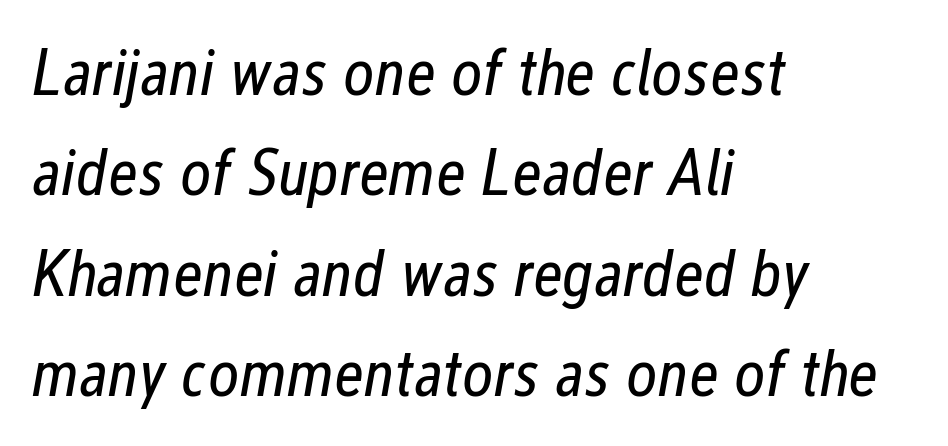
The image shows 67 px regular-weight, condensed type, italic (leaning right); set left-aligned, normal line spacing (1.5x), normal letter spacing, not underlined; low stroke contrast and a medium x-height.
